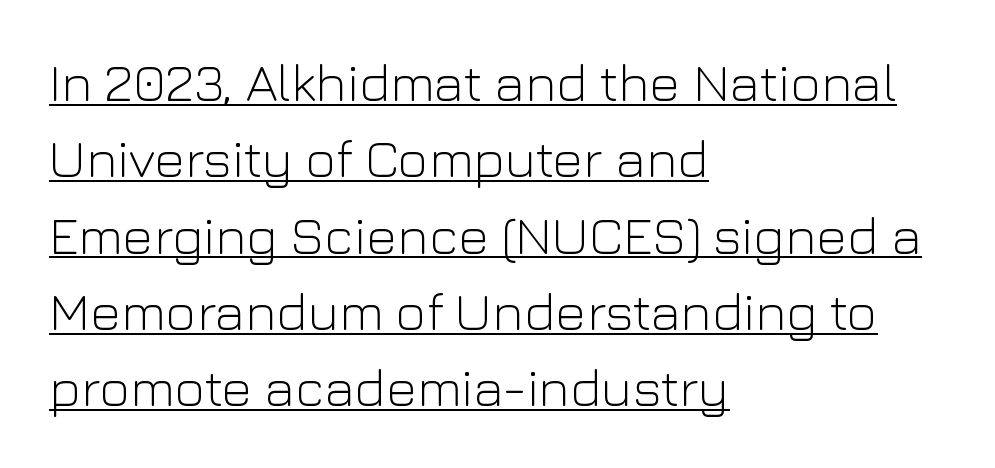
Q: Is the text bold? A: No.
Q: Is the text italic (slanted)? A: No, it is upright.
Q: Is the typeface a serif or a sans-serif typeface? A: Sans-serif.
Q: Is the text underlined? A: Yes.
Q: How is the paragraph aligned? A: Left-aligned.
Q: Is the spacing between letters normal or unusually wide? A: Normal.
Q: Is the spacing between lines tight, normal or loose? A: Normal.
Q: Width (condensed, normal, or wide)? A: Normal.
Q: Stroke contrast? A: Low.
Q: x-height? A: Medium.
Q: Monospaced? A: No.
